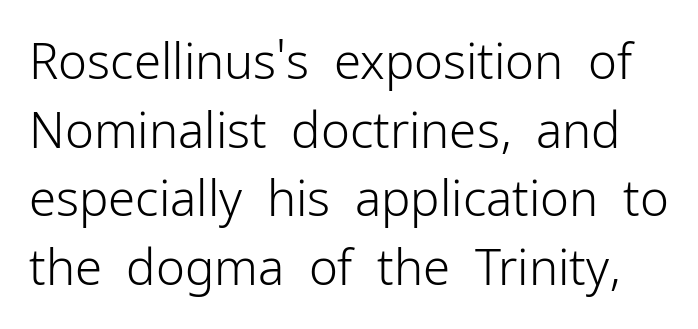
{"serif": "no", "italic": "no", "bold": "no", "weight": "light", "width": "normal", "stroke_contrast": "low", "x_height": "medium", "monospaced": "no", "underline": "no", "line_spacing": "normal", "line_spacing_ratio": 1.4, "letter_spacing": "normal", "letter_spacing_em": 0.0, "glyph_px": 49}
